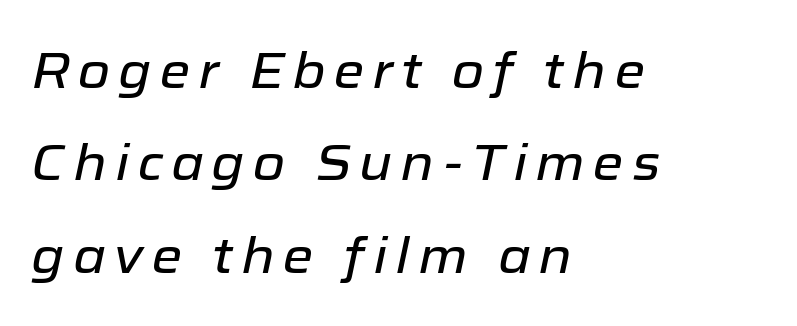
{"italic": "yes", "lean": "right", "slant_degrees": 12, "width": "normal", "stroke_contrast": "low", "x_height": "medium", "monospaced": "no", "underline": "no", "align": "left", "line_spacing_ratio": 1.85, "glyph_px": 50}
